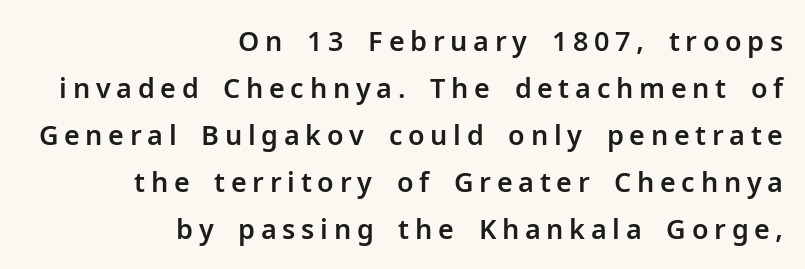
The image shows 27 px text type, upright; set right-aligned, line spacing 1.74x, unusually wide letter spacing (+0.21 em), not underlined.
